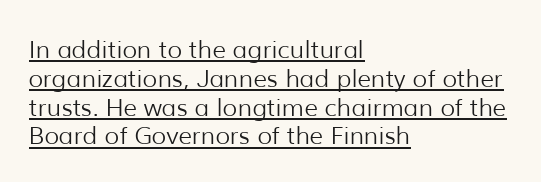
Q: Is the text bold? A: No.
Q: Is the text italic (slanted)? A: No, it is upright.
Q: Is the text underlined? A: Yes.
Q: How is the paragraph aligned? A: Left-aligned.
Q: Is the spacing between letters normal or unusually wide? A: Normal.
